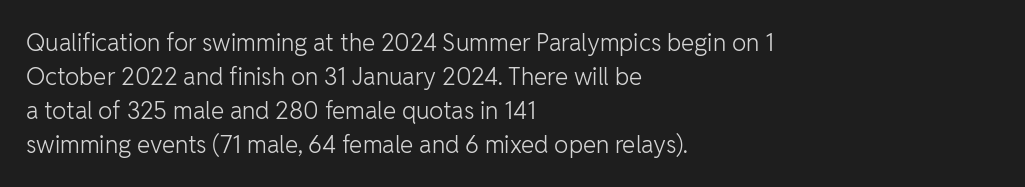
Just letters on the line, the space beneath them empty. The lines sit at an ordinary, default distance from one another. Reading down the block, your eye returns to a fixed left position each line. Think standard paragraph weight, or any step lighter than that.
